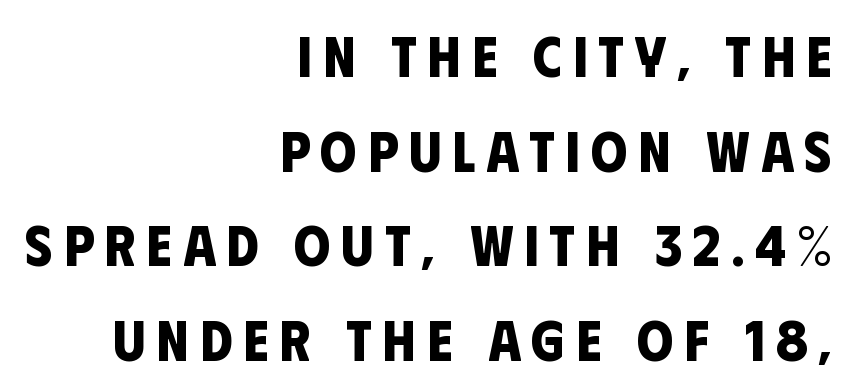
Q: Is the text bold? A: Yes.
Q: Is the typeface a serif or a sans-serif typeface? A: Sans-serif.
Q: Is the text underlined? A: No.
Q: How is the paragraph aligned? A: Right-aligned.
Q: Is the spacing between lines tight, normal or loose? A: Normal.
Q: Width (condensed, normal, or wide)? A: Condensed.
Q: Stroke contrast? A: Low.
Q: x-height? A: Large.
Q: Monospaced? A: No.
